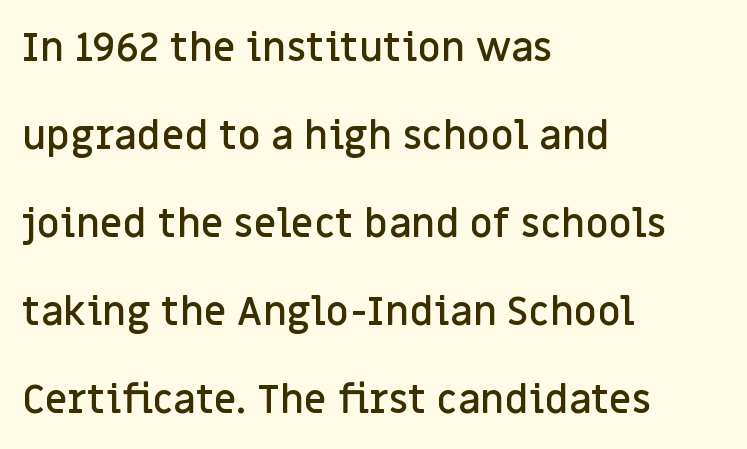
The compositor pushed each line to the left boundary. The face used here is a semibold: visibly heavier than regular, lighter than bold. Vertical strokes here are truly vertical. The letters advance in unequal steps, a hallmark of proportional type. Regarding leading, the lines here are spaced well apart. No word sits above an underline.
